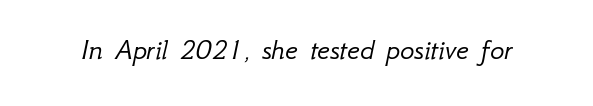
The image shows 30 px light type, italic (leaning right); set normal letter spacing, not underlined; low stroke contrast and a small x-height.
